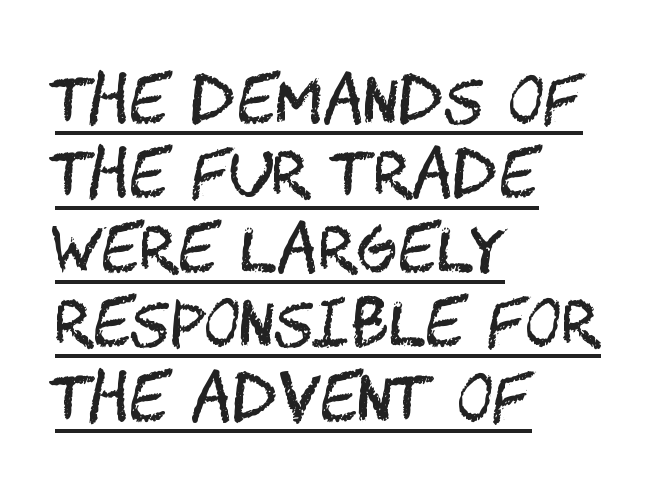
{"serif": "no", "italic": "no", "bold": "no", "weight": "regular", "width": "condensed", "stroke_contrast": "medium", "x_height": "large", "underline": "yes", "align": "left", "line_spacing_ratio": 1.2, "letter_spacing": "normal", "letter_spacing_em": 0.0, "glyph_px": 62}
